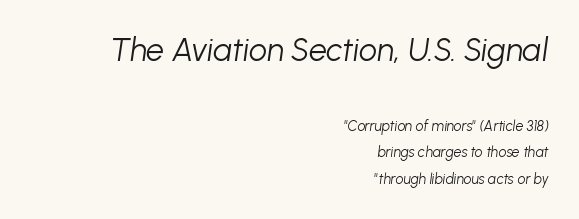
Q: Is the text bold? A: No.
Q: Is the text italic (slanted)? A: Yes, it leans right by about 8 degrees.
Q: Is the text underlined? A: No.
Q: How is the paragraph aligned? A: Right-aligned.
Q: Is the spacing between letters normal or unusually wide? A: Normal.
Q: Is the spacing between lines tight, normal or loose? A: Loose.
Q: Which block of text is set in a larger size, the first (top) or the second (bottom)? A: The first (top) one.
Q: Width (condensed, normal, or wide)? A: Normal.
Q: Stroke contrast? A: Low.
Q: x-height? A: Medium.
Q: Monospaced? A: No.
